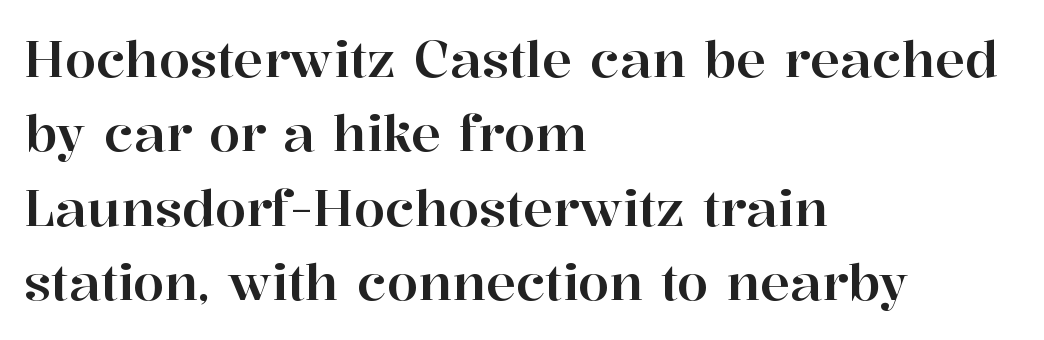
Q: Is the text italic (slanted)? A: No, it is upright.
Q: Is the typeface a serif or a sans-serif typeface? A: Serif.
Q: Is the text underlined? A: No.
Q: How is the paragraph aligned? A: Left-aligned.
Q: Is the spacing between letters normal or unusually wide? A: Normal.
Q: Is the spacing between lines tight, normal or loose? A: Normal.
Q: Width (condensed, normal, or wide)? A: Normal.
Q: Stroke contrast? A: High.
Q: x-height? A: Medium.
Q: Monospaced? A: No.
